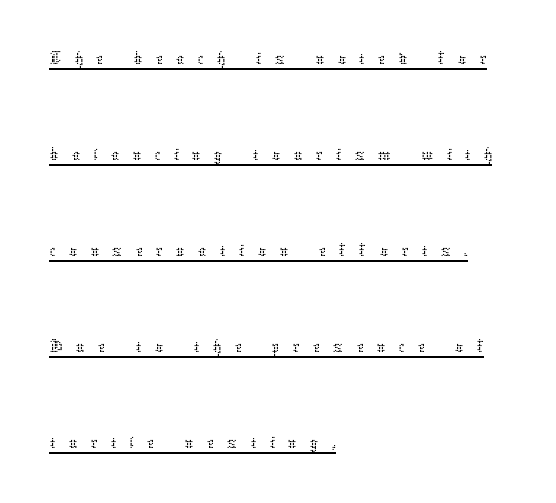
Q: Is the text bold? A: No.
Q: Is the text italic (slanted)? A: No, it is upright.
Q: Is the text underlined? A: Yes.
Q: How is the paragraph aligned? A: Left-aligned.
Q: Is the spacing between letters normal or unusually wide? A: Unusually wide.
Q: Is the spacing between lines tight, normal or loose? A: Loose.
Q: Width (condensed, normal, or wide)? A: Normal.
Q: Stroke contrast? A: Low.
Q: x-height? A: Medium.
Q: Monospaced? A: No.
